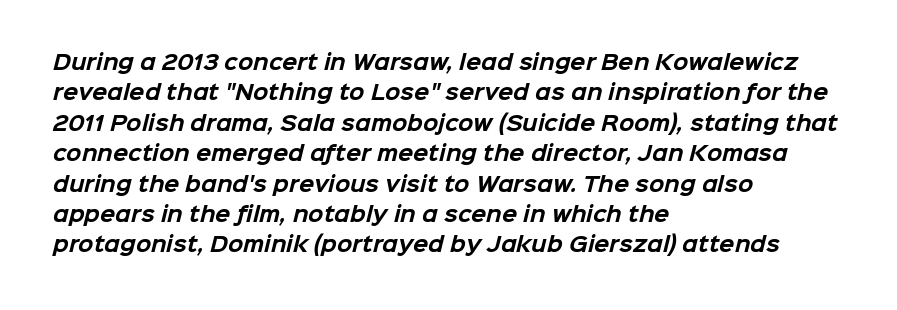
Q: Is the text bold? A: Yes.
Q: Is the text underlined? A: No.
Q: How is the paragraph aligned? A: Left-aligned.
Q: Is the spacing between letters normal or unusually wide? A: Normal.
Q: Is the spacing between lines tight, normal or loose? A: Normal.
